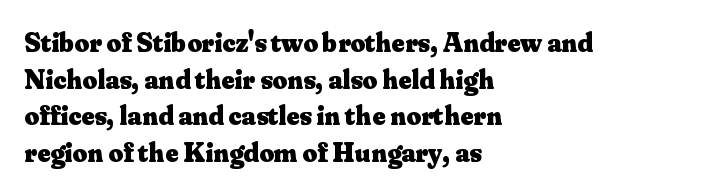
The image shows 28 px heavy serif type, upright; set left-aligned, normal line spacing (1.31x), normal letter spacing, not underlined; medium stroke contrast and a small x-height.
